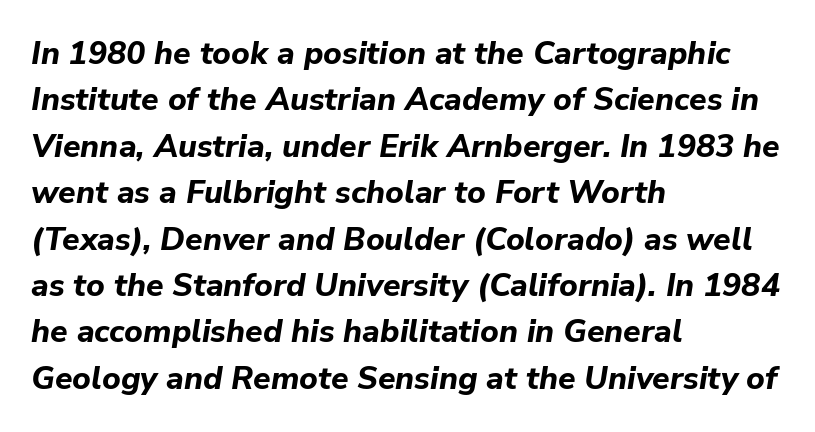
Q: Is the text bold? A: Yes.
Q: Is the text italic (slanted)? A: Yes, it leans right by about 9 degrees.
Q: Is the text underlined? A: No.
Q: How is the paragraph aligned? A: Left-aligned.
Q: Is the spacing between letters normal or unusually wide? A: Normal.
Q: Is the spacing between lines tight, normal or loose? A: Normal.
Q: Width (condensed, normal, or wide)? A: Normal.
Q: Stroke contrast? A: Low.
Q: x-height? A: Medium.
Q: Monospaced? A: No.
